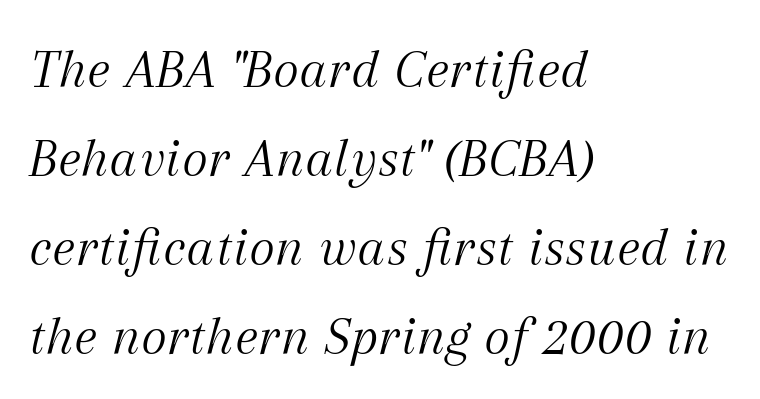
Is the type heavy? It reads as light-to-regular instead. Horizontally, the lines are justified to the leading edge only. The whole block is typeset with a tilt. These lines are rendered in a variable-pitch font. The leading is moderate, giving the passage an even texture.
